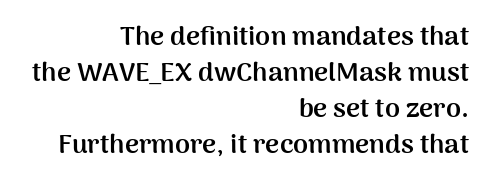
The image shows 27 px bold type, upright; set right-aligned, normal line spacing (1.33x), normal letter spacing, not underlined.
